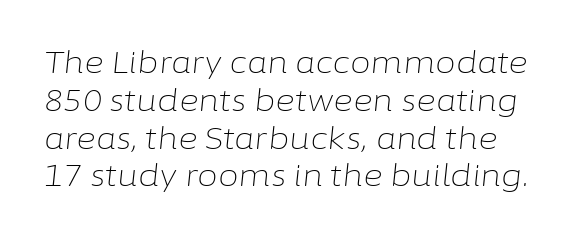
The image shows 30 px light type, italic (leaning right); set normal line spacing (1.26x), normal letter spacing, not underlined; low stroke contrast and a medium x-height.
